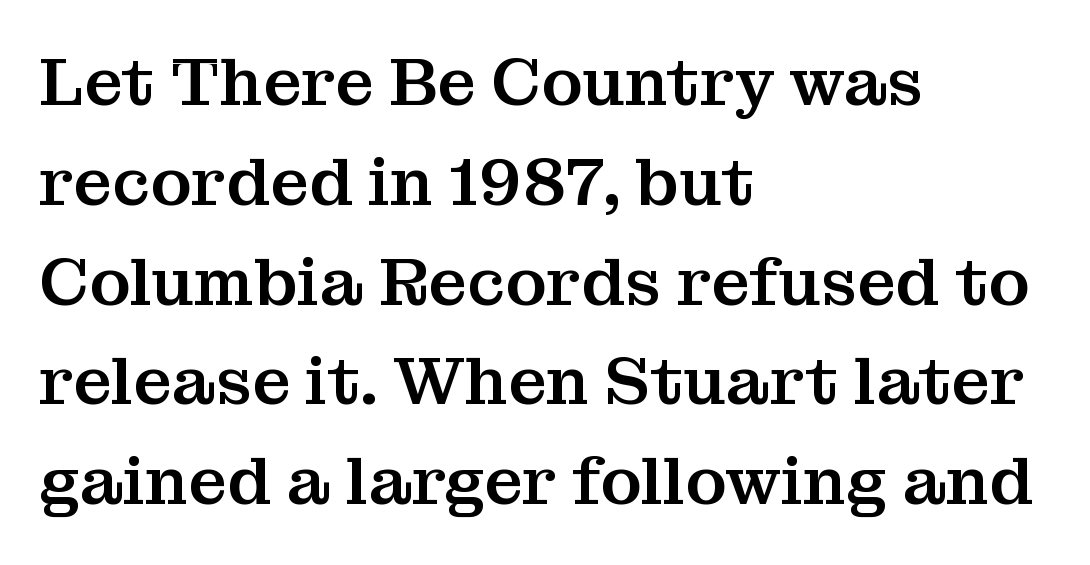
The image shows 67 px serif type, upright; set left-aligned, normal line spacing (1.49x), normal letter spacing, not underlined; medium stroke contrast and a medium x-height.
